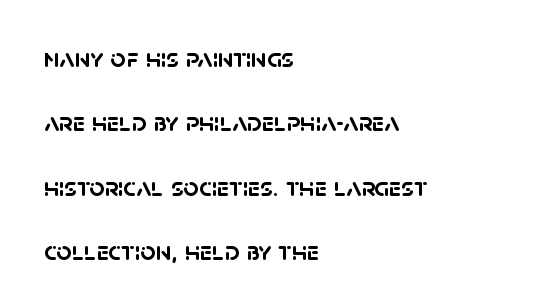
{"bold": "yes", "underline": "no", "align": "left", "line_spacing": "loose", "line_spacing_ratio": 2.38, "letter_spacing": "normal", "letter_spacing_em": 0.0, "glyph_px": 27}
